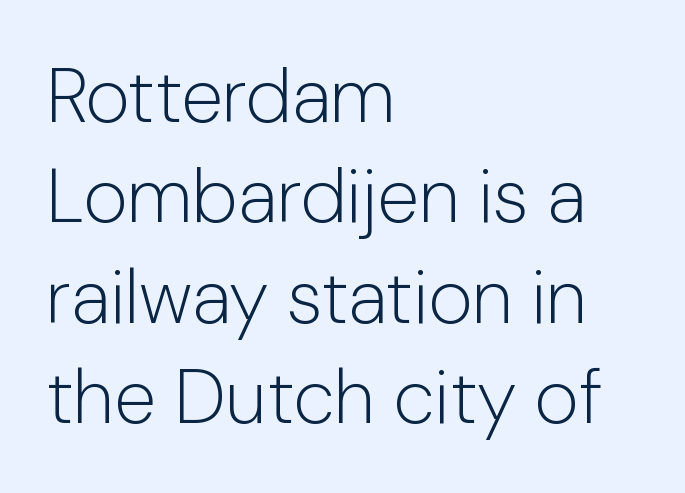
The image shows 76 px light sans-serif type, upright; set left-aligned, normal line spacing (1.32x), normal letter spacing, not underlined; low stroke contrast and a medium x-height.
